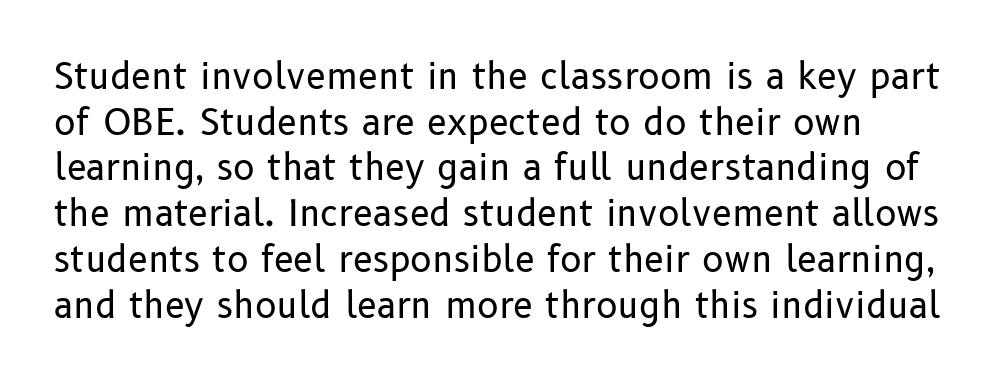
{"serif": "no", "italic": "no", "bold": "no", "weight": "regular", "width": "normal", "stroke_contrast": "low", "x_height": "medium", "monospaced": "no", "underline": "no", "align": "left", "line_spacing": "normal", "line_spacing_ratio": 1.27, "letter_spacing": "normal", "letter_spacing_em": 0.0, "glyph_px": 36}
